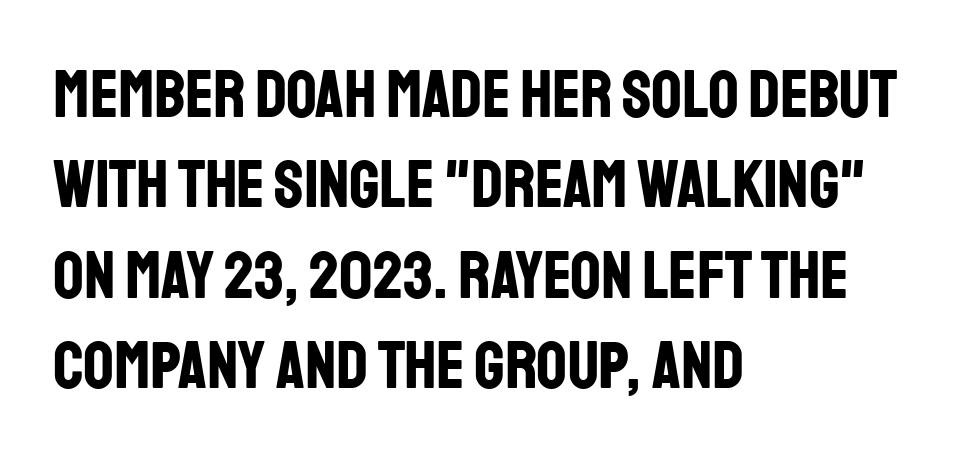
{"serif": "no", "italic": "no", "bold": "yes", "weight": "bold", "width": "condensed", "stroke_contrast": "low", "x_height": "large", "monospaced": "no", "underline": "no", "align": "left", "line_spacing": "normal", "line_spacing_ratio": 1.35, "letter_spacing": "normal", "letter_spacing_em": 0.0, "glyph_px": 67}
